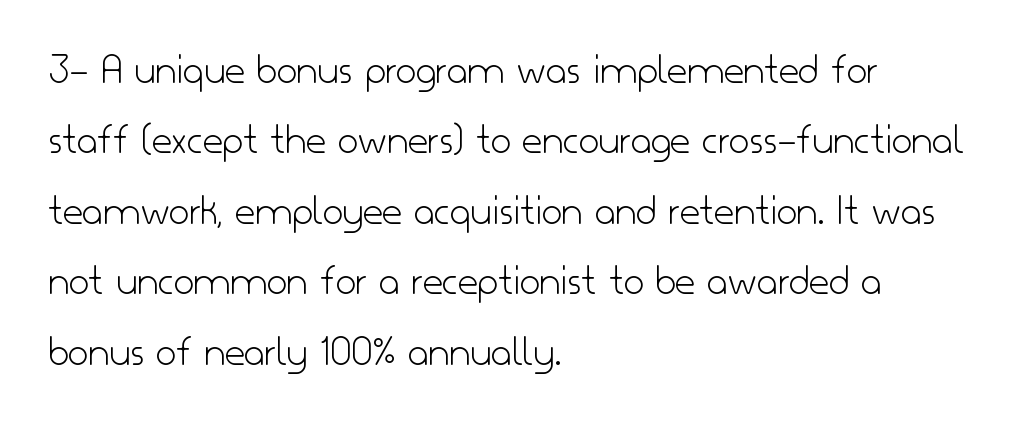
The image shows 44 px light sans-serif type, upright; set left-aligned, normal line spacing (1.6x), normal letter spacing, not underlined; low stroke contrast and a small x-height.
